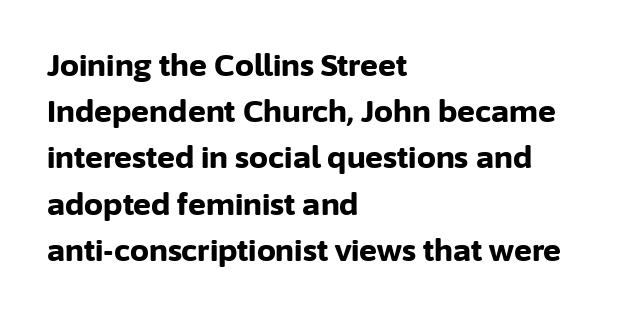
In terms of letterform style, serifs are entirely absent. Only glyphs here, with clear space below each row. Summary of weight: heavy, a full bold. The lettering stays uniformly vertical, giving the passage a roman look. Spacing verdict: proportional, widths tailored to each character.
